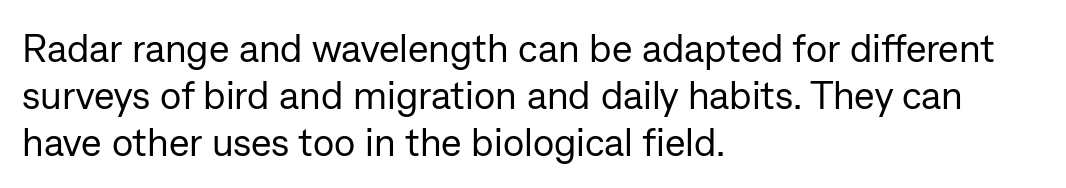
{"serif": "no", "italic": "no", "bold": "no", "weight": "regular", "width": "normal", "stroke_contrast": "low", "x_height": "medium", "monospaced": "no", "underline": "no", "align": "left", "line_spacing_ratio": 1.21, "letter_spacing": "normal", "letter_spacing_em": 0.0, "glyph_px": 39}
